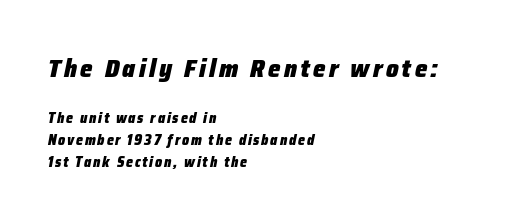
Q: Is the text bold? A: Yes.
Q: Is the text italic (slanted)? A: Yes, it leans right by about 12 degrees.
Q: Is the text underlined? A: No.
Q: How is the paragraph aligned? A: Left-aligned.
Q: Is the spacing between lines tight, normal or loose? A: Normal.
Q: Which block of text is set in a larger size, the first (top) or the second (bottom)? A: The first (top) one.
